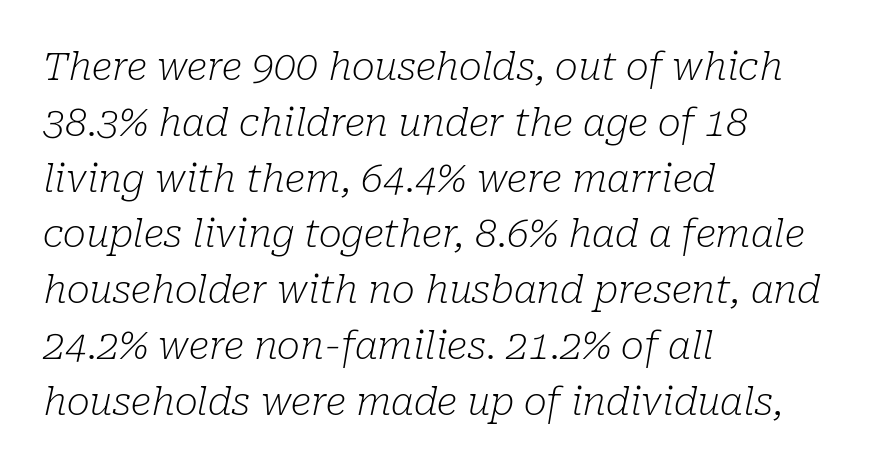
The image shows 39 px light serif type, italic (leaning right); set left-aligned, normal line spacing (1.43x), normal letter spacing, not underlined; low stroke contrast and a medium x-height.
